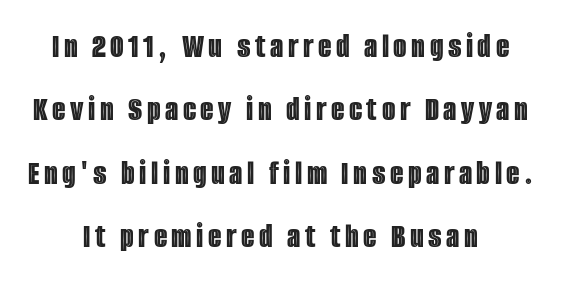
Style check: upright. Type without underlining. Horizontally, the lines are justified to the midpoint only. Here the designer chose a conventional face with non-uniform glyph widths.
